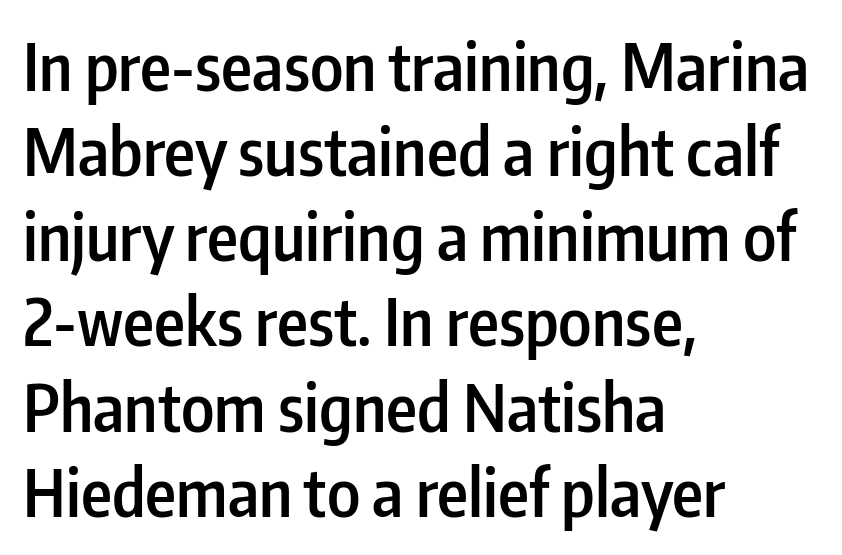
The line texture is even and compact thanks to regular tracking. The space beneath each line is pristine and unruled. Ascenders rise straight up at ninety degrees. Semibold letterforms, between regular and bold. The rendering uses natural spacing where letterforms have individual widths. The line-height multiplier appears to be the usual default.
